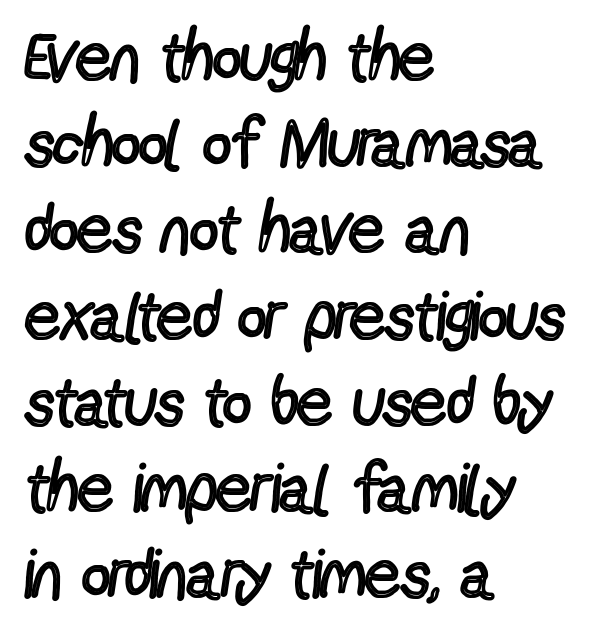
Q: Is the text bold? A: No.
Q: Is the typeface a serif or a sans-serif typeface? A: Sans-serif.
Q: Is the text underlined? A: No.
Q: How is the paragraph aligned? A: Left-aligned.
Q: Is the spacing between letters normal or unusually wide? A: Normal.
Q: Is the spacing between lines tight, normal or loose? A: Normal.
Q: Width (condensed, normal, or wide)? A: Condensed.
Q: x-height? A: Medium.
Q: Monospaced? A: No.
